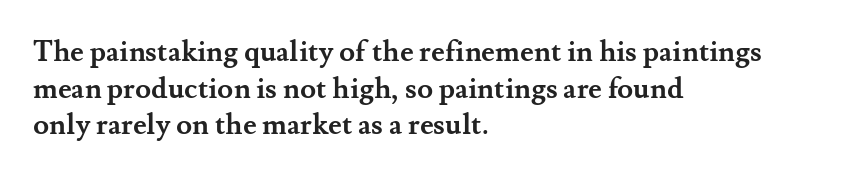
The image shows 29 px semibold serif type, upright; set left-aligned, normal line spacing (1.26x), normal letter spacing, not underlined; medium stroke contrast and a small x-height.
